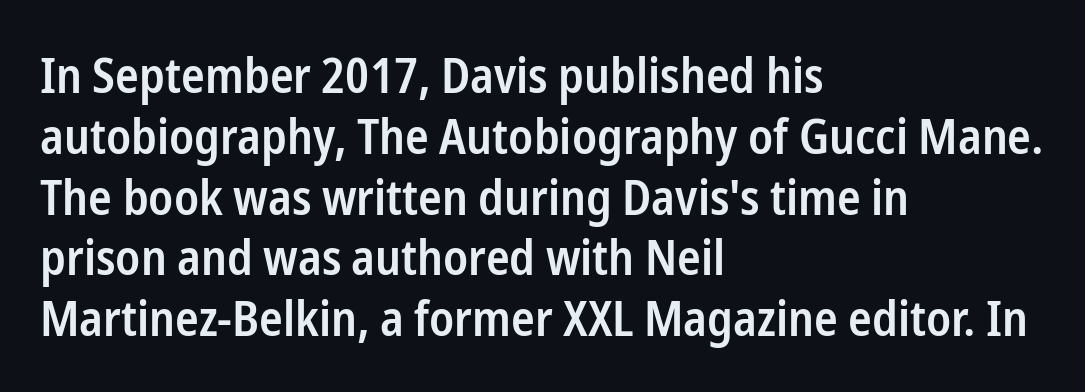
{"serif": "no", "italic": "no", "bold": "semi", "weight": "semibold", "width": "condensed", "stroke_contrast": "low", "x_height": "medium", "monospaced": "no", "underline": "no", "align": "left", "line_spacing_ratio": 1.24, "letter_spacing": "normal", "letter_spacing_em": 0.0, "glyph_px": 49}
